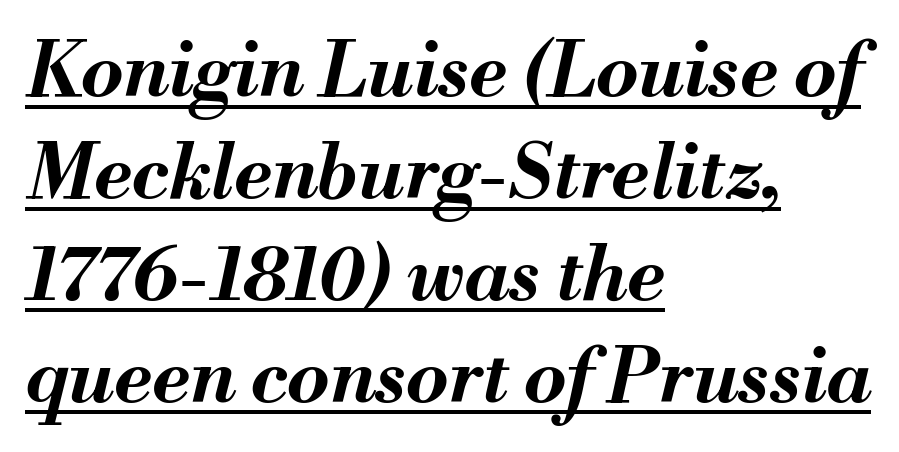
Q: Is the text bold? A: Yes.
Q: Is the text italic (slanted)? A: Yes, it leans right by about 13 degrees.
Q: Is the text underlined? A: Yes.
Q: How is the paragraph aligned? A: Left-aligned.
Q: Is the spacing between letters normal or unusually wide? A: Normal.
Q: Is the spacing between lines tight, normal or loose? A: Normal.
Q: Width (condensed, normal, or wide)? A: Normal.
Q: Stroke contrast? A: Medium.
Q: x-height? A: Small.
Q: Monospaced? A: No.
